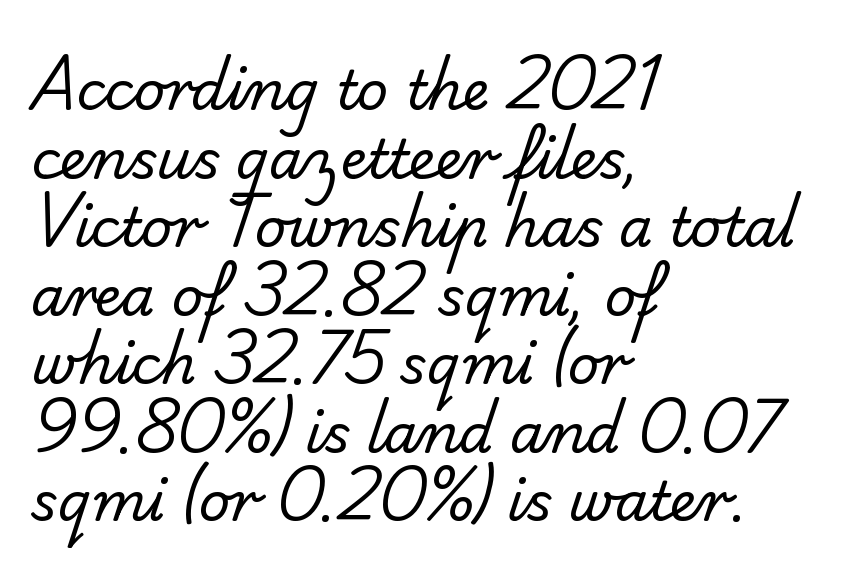
These lines are composed in type without serifs. The letters look calm and open, with moderate or lighter stems. There is no visible air inserted between adjacent glyphs. The vertical gap from one line to the next is medium. These lines stack with their left ends in a neat column.
